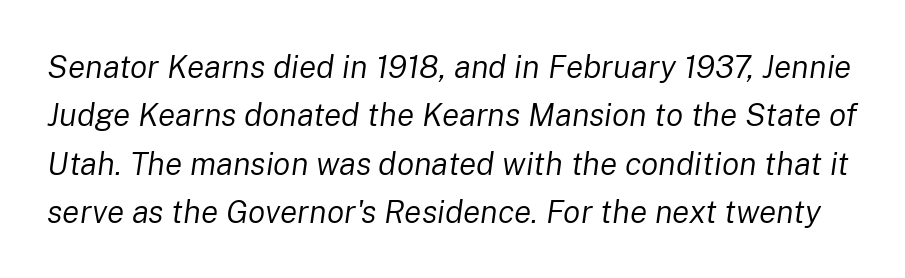
Q: Is the text bold? A: No.
Q: Is the text italic (slanted)? A: Yes, it leans right by about 8 degrees.
Q: Is the text underlined? A: No.
Q: Is the spacing between letters normal or unusually wide? A: Normal.
Q: Is the spacing between lines tight, normal or loose? A: Normal.
Q: Width (condensed, normal, or wide)? A: Normal.
Q: Stroke contrast? A: Low.
Q: x-height? A: Medium.
Q: Monospaced? A: No.
